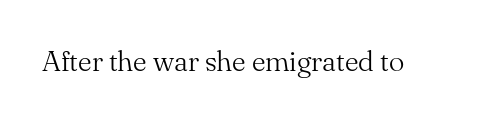
The image shows 29 px light serif type, upright; set normal letter spacing, not underlined; medium stroke contrast and a small x-height.
